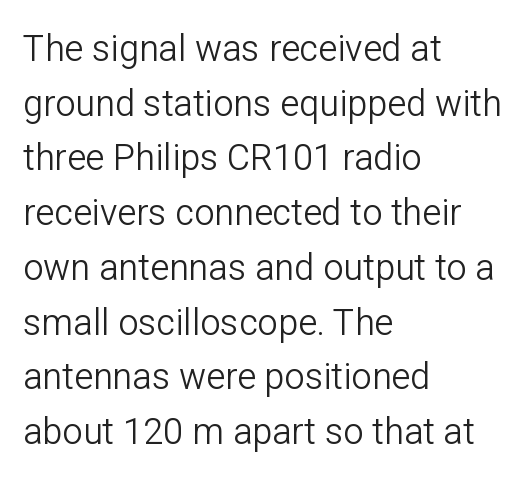
The image shows 36 px light sans-serif type, upright; set left-aligned, normal line spacing (1.52x), normal letter spacing, not underlined; low stroke contrast and a medium x-height.
